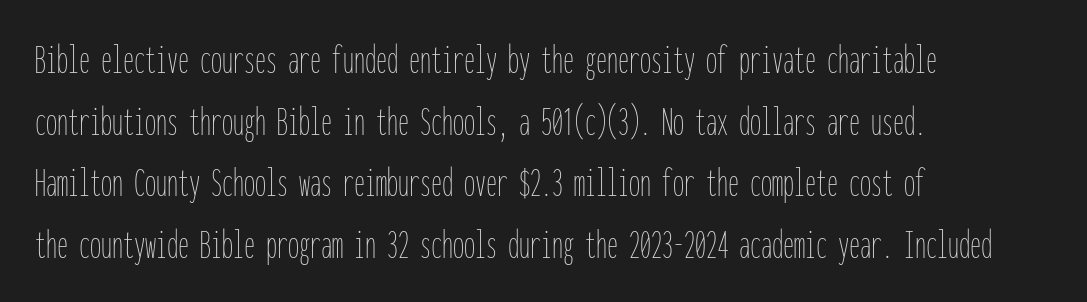
The image shows 44 px thin, condensed type, upright, monospaced; set left-aligned, normal line spacing (1.4x), normal letter spacing, not underlined; low stroke contrast and a medium x-height.
